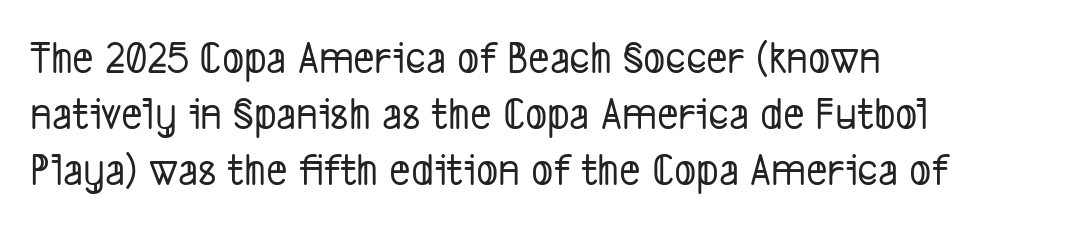
Q: Is the typeface a serif or a sans-serif typeface? A: Sans-serif.
Q: Is the text underlined? A: No.
Q: How is the paragraph aligned? A: Left-aligned.
Q: Is the spacing between letters normal or unusually wide? A: Normal.
Q: Width (condensed, normal, or wide)? A: Condensed.
Q: Stroke contrast? A: Low.
Q: x-height? A: Medium.
Q: Monospaced? A: No.
